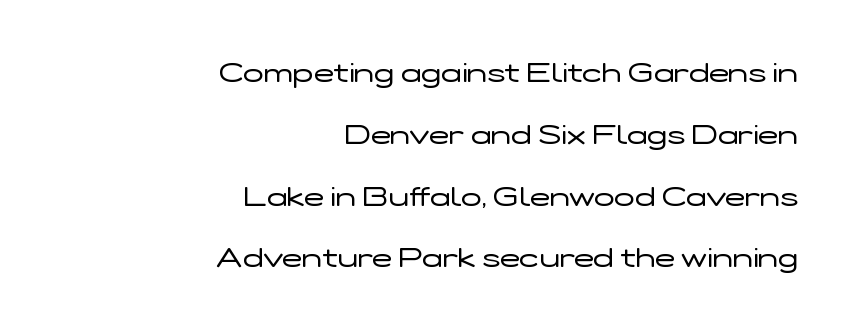
Weight: in the light-to-regular range. What stands out about the letter spacing? Nothing — it is the standard amount. Whoever set this chose breathing room over compactness in the vertical rhythm. The passage is arranged like a letterhead date or caption credit — flush right. Letters rest on an invisible, unmarked baseline.
